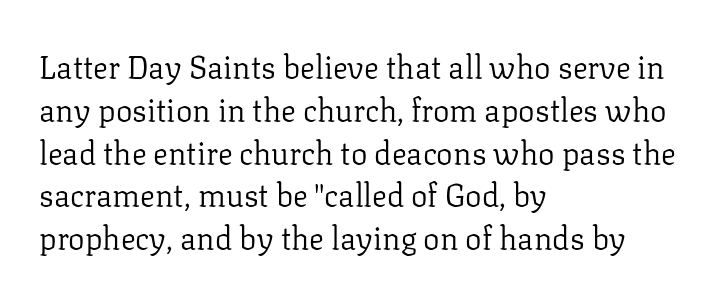
Q: Is the text bold? A: No.
Q: Is the text italic (slanted)? A: No, it is upright.
Q: Is the typeface a serif or a sans-serif typeface? A: Serif.
Q: Is the text underlined? A: No.
Q: How is the paragraph aligned? A: Left-aligned.
Q: Is the spacing between letters normal or unusually wide? A: Normal.
Q: Is the spacing between lines tight, normal or loose? A: Normal.
Q: Width (condensed, normal, or wide)? A: Normal.
Q: Stroke contrast? A: Low.
Q: x-height? A: Medium.
Q: Monospaced? A: No.
